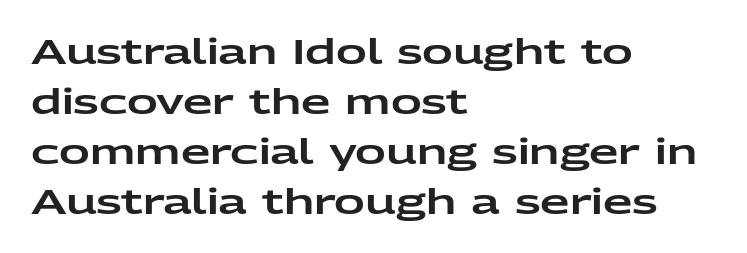
The letters advance in unequal steps, a hallmark of proportional type. A normal amount of white space separates one row of letters from the next. The rag falls on the right side of this text block. Letter spacing: default. Decoration check: the copy has no underline.
